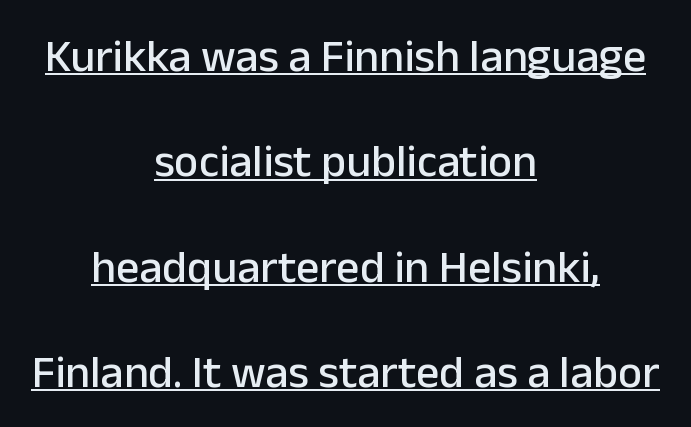
Q: Is the text italic (slanted)? A: No, it is upright.
Q: Is the typeface a serif or a sans-serif typeface? A: Sans-serif.
Q: Is the text underlined? A: Yes.
Q: How is the paragraph aligned? A: Centered.
Q: Is the spacing between letters normal or unusually wide? A: Normal.
Q: Is the spacing between lines tight, normal or loose? A: Loose.
Q: Width (condensed, normal, or wide)? A: Normal.
Q: Stroke contrast? A: Low.
Q: x-height? A: Medium.
Q: Monospaced? A: No.
